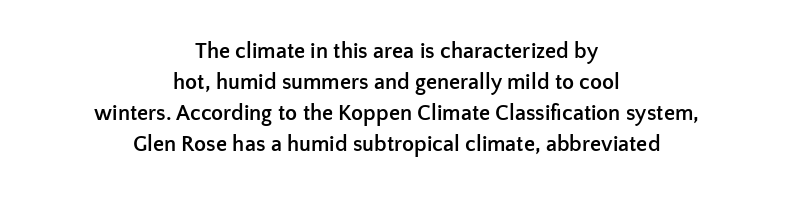
The image shows 22 px bold type, upright; set centered, normal line spacing (1.41x), normal letter spacing, not underlined.
